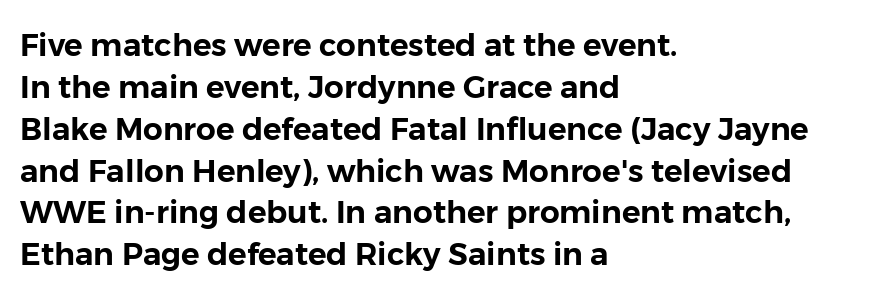
Q: Is the text italic (slanted)? A: No, it is upright.
Q: Is the typeface a serif or a sans-serif typeface? A: Sans-serif.
Q: Is the text underlined? A: No.
Q: How is the paragraph aligned? A: Left-aligned.
Q: Is the spacing between letters normal or unusually wide? A: Normal.
Q: Is the spacing between lines tight, normal or loose? A: Normal.
Q: Width (condensed, normal, or wide)? A: Normal.
Q: Stroke contrast? A: Low.
Q: x-height? A: Medium.
Q: Monospaced? A: No.
